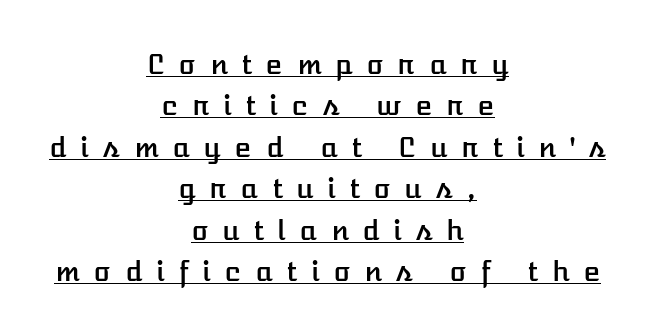
Upright lettering throughout. You could not count columns in this text — the font is proportionally spaced. A continuous stroke trails under the words, as in a hyperlink. The paragraph shown floats in the horizontal middle. What stands out about the letter spacing? Its width — letters are far apart.
